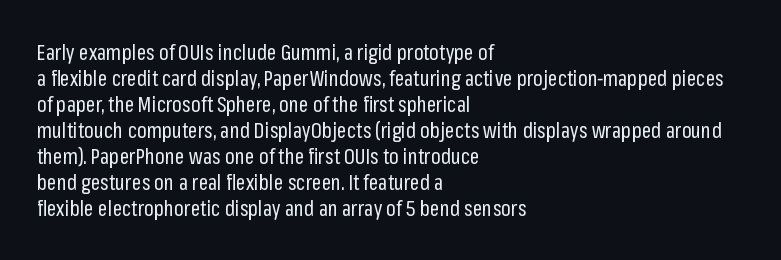
{"italic": "no", "bold": "no", "underline": "no", "align": "left", "line_spacing_ratio": 1.24, "letter_spacing": "normal", "letter_spacing_em": 0.0, "glyph_px": 21}
